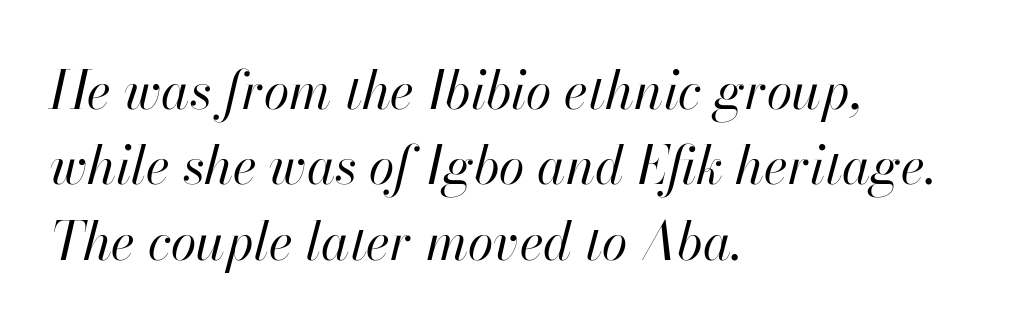
Interline gaps are of average width in this sample. Compared with a centered layout, this one pins lines to the left instead. Unbolded letterforms with no extra heft. Descender tails drop into unmarked territory.
